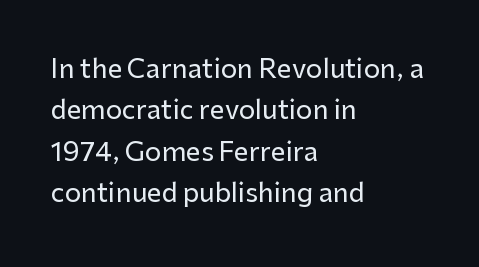
The image shows 26 px text type, upright; set left-aligned, normal line spacing (1.59x), normal letter spacing, not underlined.
